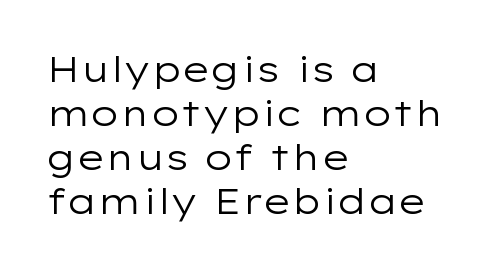
Q: Is the text bold? A: No.
Q: Is the text italic (slanted)? A: No, it is upright.
Q: Is the typeface a serif or a sans-serif typeface? A: Sans-serif.
Q: Is the text underlined? A: No.
Q: How is the paragraph aligned? A: Left-aligned.
Q: Is the spacing between letters normal or unusually wide? A: Normal.
Q: Width (condensed, normal, or wide)? A: Wide.
Q: Stroke contrast? A: Low.
Q: x-height? A: Medium.
Q: Monospaced? A: No.
